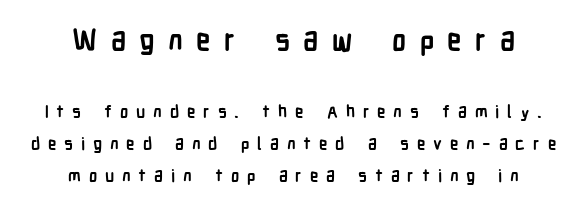
Q: Is the text bold? A: Yes.
Q: Is the text italic (slanted)? A: No, it is upright.
Q: Is the typeface a serif or a sans-serif typeface? A: Sans-serif.
Q: Is the text underlined? A: No.
Q: How is the paragraph aligned? A: Centered.
Q: Is the spacing between letters normal or unusually wide? A: Unusually wide.
Q: Which block of text is set in a larger size, the first (top) or the second (bottom)? A: The first (top) one.
Q: Width (condensed, normal, or wide)? A: Condensed.
Q: Stroke contrast? A: Low.
Q: x-height? A: Medium.
Q: Monospaced? A: No.
